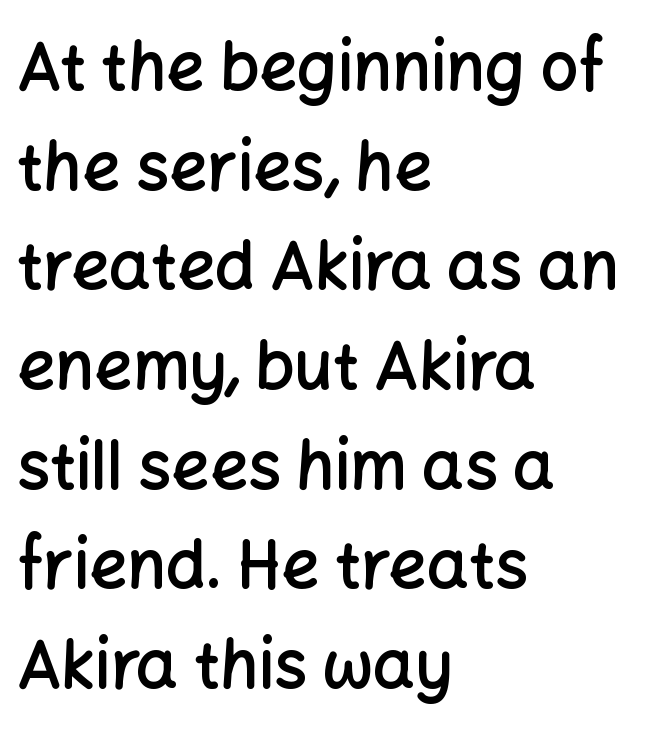
The image shows 66 px semibold sans-serif type, upright; set left-aligned, normal line spacing (1.51x), normal letter spacing, not underlined; low stroke contrast and a medium x-height.
